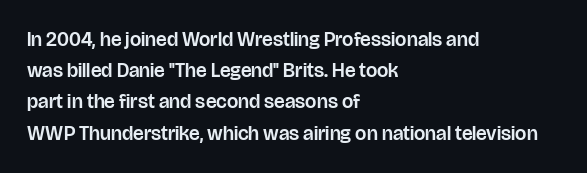
You could call the tracking neutral — neither tight nor loose. No italicization has been applied; the sample stays upright. Just letters on the line, the space beneath them empty. Compared with typical paragraphs, the rows here are spaced about the same.
